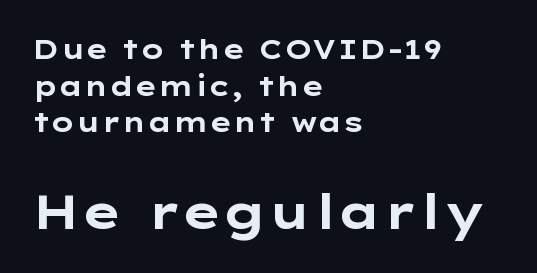
The image shows 48 px bold, wide sans-serif type, upright; set left-aligned, normal line spacing (1.36x), normal letter spacing, not underlined; the second (bottom) block is 1.78x larger; low stroke contrast and a medium x-height.
